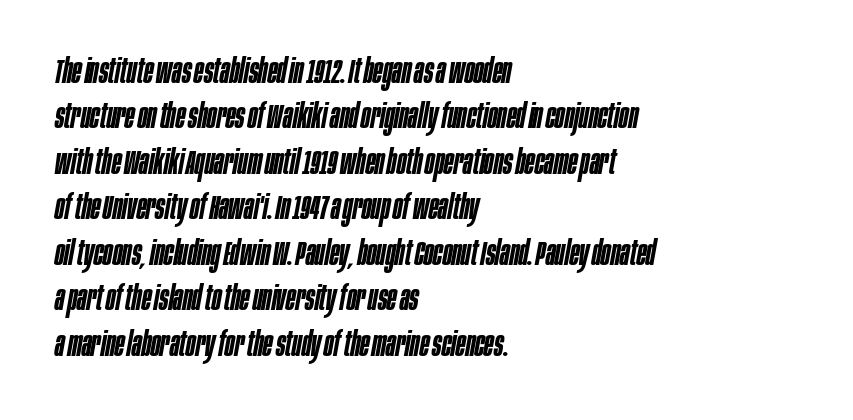
The image shows 35 px semibold, condensed type, italic (leaning right); set left-aligned, normal line spacing (1.3x), normal letter spacing, not underlined; low stroke contrast and a large x-height.
